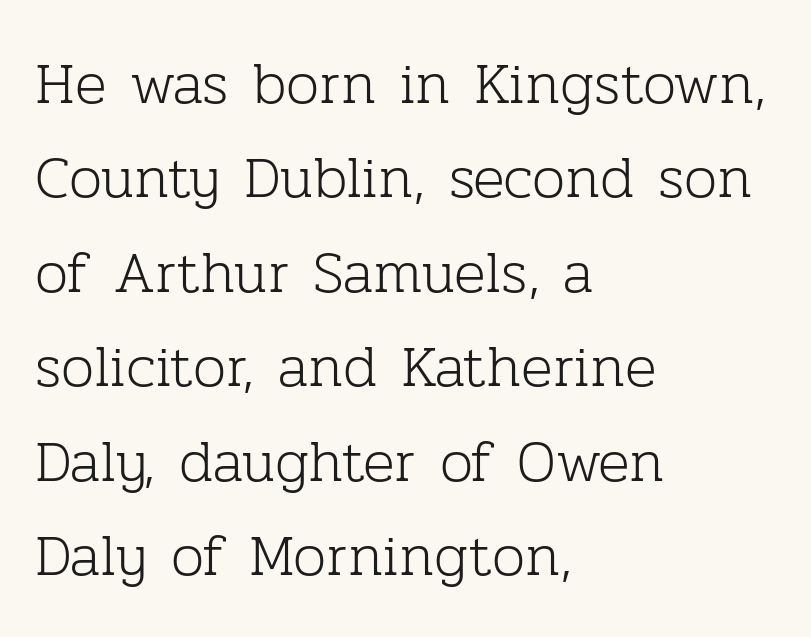
{"serif": "yes", "italic": "no", "bold": "no", "weight": "light", "width": "normal", "stroke_contrast": "low", "x_height": "medium", "monospaced": "no", "underline": "no", "align": "left", "line_spacing": "normal", "line_spacing_ratio": 1.6, "letter_spacing": "normal", "letter_spacing_em": 0.0, "glyph_px": 59}
